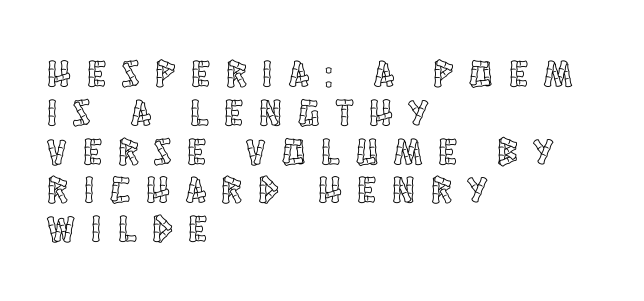
Q: Is the text italic (slanted)? A: No, it is upright.
Q: Is the text underlined? A: No.
Q: How is the paragraph aligned? A: Left-aligned.
Q: Is the spacing between letters normal or unusually wide? A: Unusually wide.
Q: Is the spacing between lines tight, normal or loose? A: Tight.
Q: Width (condensed, normal, or wide)? A: Condensed.
Q: x-height? A: Large.
Q: Monospaced? A: No.
